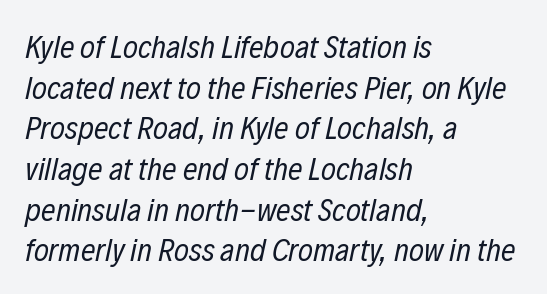
{"italic": "yes", "lean": "right", "slant_degrees": 12, "bold": "no", "weight": "regular", "width": "condensed", "stroke_contrast": "low", "x_height": "medium", "monospaced": "no", "underline": "no", "align": "left", "line_spacing": "normal", "line_spacing_ratio": 1.27, "letter_spacing": "normal", "letter_spacing_em": 0.0, "glyph_px": 32}
